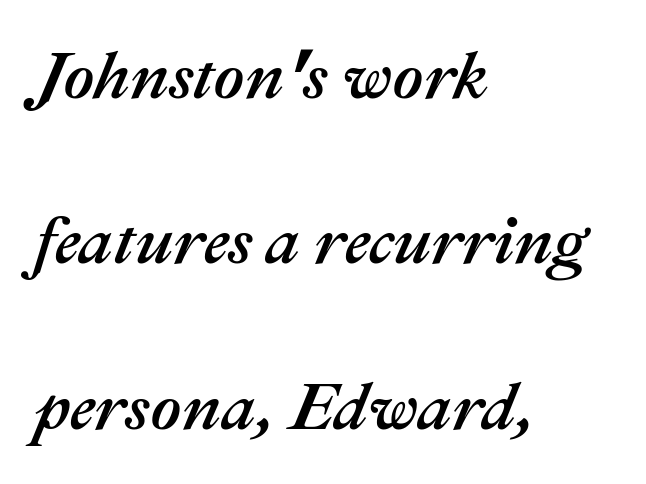
Q: Is the text italic (slanted)? A: Yes, it leans right by about 22 degrees.
Q: Is the text underlined? A: No.
Q: How is the paragraph aligned? A: Left-aligned.
Q: Is the spacing between letters normal or unusually wide? A: Normal.
Q: Is the spacing between lines tight, normal or loose? A: Loose.
Q: Width (condensed, normal, or wide)? A: Normal.
Q: Stroke contrast? A: Medium.
Q: x-height? A: Medium.
Q: Monospaced? A: No.
